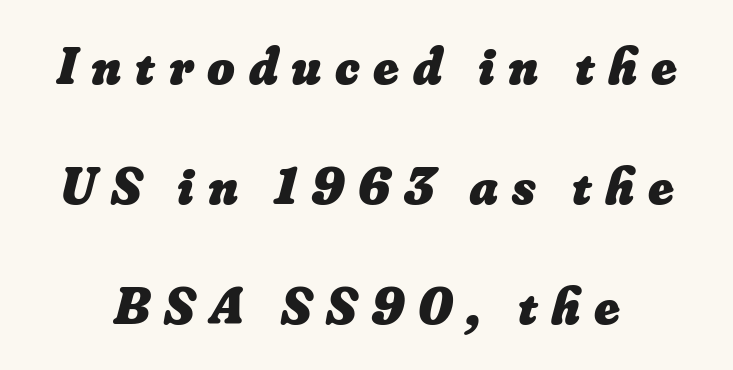
{"bold": "yes", "weight": "heavy", "width": "normal", "stroke_contrast": "low", "x_height": "small", "monospaced": "no", "underline": "no", "line_spacing": "loose", "line_spacing_ratio": 2.26, "letter_spacing": "wide", "letter_spacing_em": 0.26, "glyph_px": 53}
